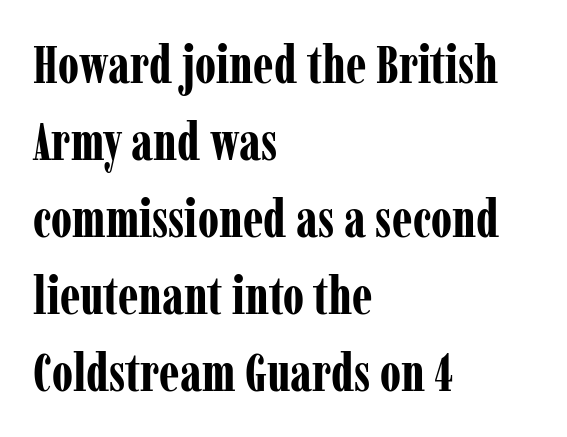
The image shows 52 px bold, condensed serif type, upright; set left-aligned, normal line spacing (1.48x), normal letter spacing, not underlined; low stroke contrast and a medium x-height.
